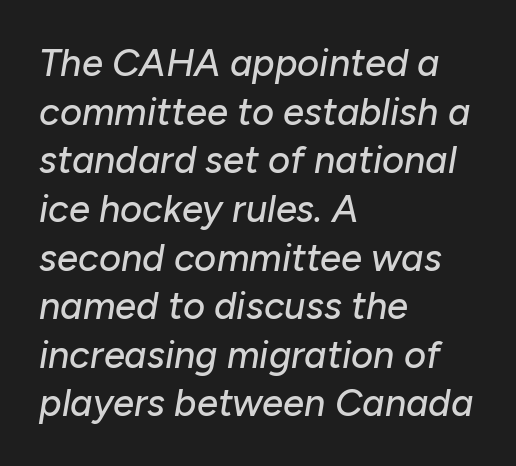
Q: Is the text italic (slanted)? A: Yes, it leans right by about 10 degrees.
Q: Is the text underlined? A: No.
Q: How is the paragraph aligned? A: Left-aligned.
Q: Is the spacing between letters normal or unusually wide? A: Normal.
Q: Is the spacing between lines tight, normal or loose? A: Normal.
Q: Width (condensed, normal, or wide)? A: Normal.
Q: Stroke contrast? A: Low.
Q: x-height? A: Medium.
Q: Monospaced? A: No.
